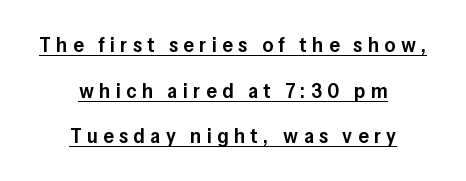
{"italic": "no", "bold": "semi", "underline": "yes", "align": "center", "line_spacing": "loose", "line_spacing_ratio": 2.17, "letter_spacing": "wide", "letter_spacing_em": 0.26, "glyph_px": 21}
